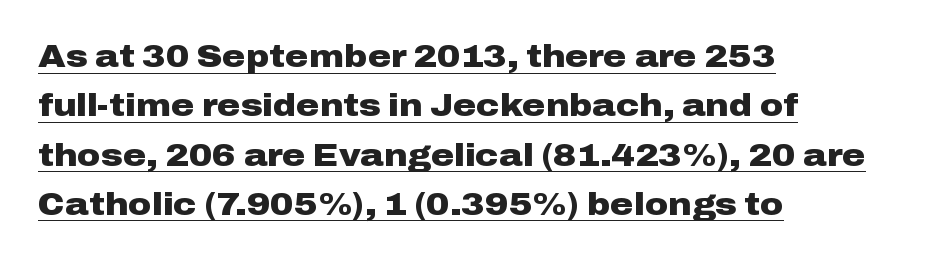
Q: Is the text bold? A: Yes.
Q: Is the text italic (slanted)? A: No, it is upright.
Q: Is the typeface a serif or a sans-serif typeface? A: Sans-serif.
Q: Is the text underlined? A: Yes.
Q: How is the paragraph aligned? A: Left-aligned.
Q: Is the spacing between letters normal or unusually wide? A: Normal.
Q: Is the spacing between lines tight, normal or loose? A: Normal.
Q: Width (condensed, normal, or wide)? A: Wide.
Q: Stroke contrast? A: Low.
Q: x-height? A: Medium.
Q: Monospaced? A: No.
